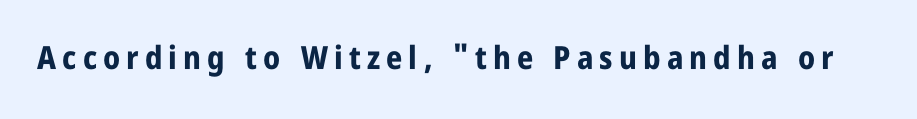
The image shows 32 px bold, condensed sans-serif type, upright; set not underlined; low stroke contrast and a large x-height.
